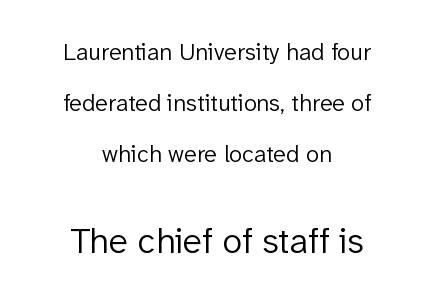
The characters display no serif detailing; their extremities are plain. Weight: in the light-to-regular range. Quick note: interline space is abundant. These lines stack symmetrically, like a column narrowing and widening about its center.
